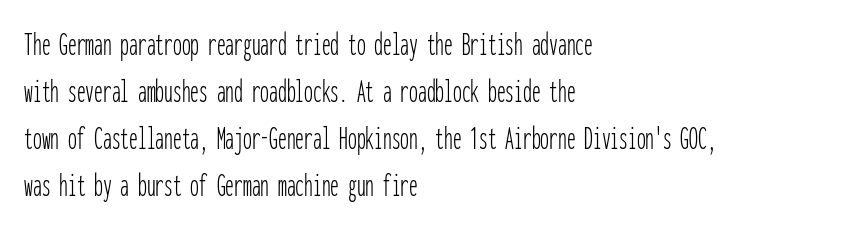
{"serif": "no", "italic": "no", "bold": "no", "weight": "thin", "width": "condensed", "stroke_contrast": "low", "x_height": "medium", "monospaced": "yes", "underline": "no", "align": "left", "line_spacing": "normal", "line_spacing_ratio": 1.34, "letter_spacing": "normal", "letter_spacing_em": 0.0, "glyph_px": 35}
